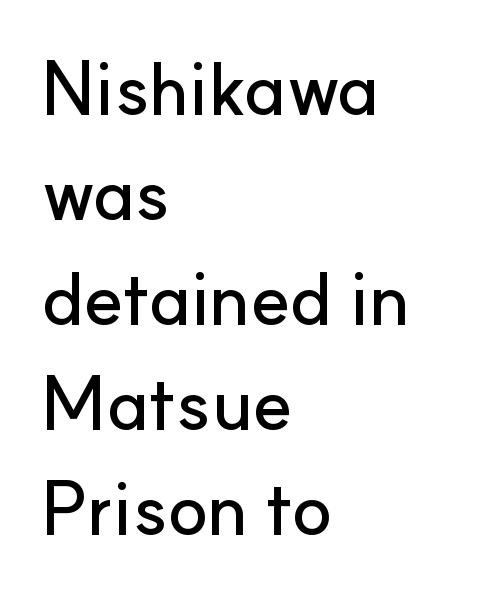
The string is rendered with underlining switched off. Every stem runs plumb, perpendicular to the baseline. Regarding leading, the lines here are spaced in the standard way. Leftover space on each line is placed entirely after the last word. Observe the ordinary spacing: letters are neighbours, not strangers. I'd call this a sans setting — the letters go barefoot.
